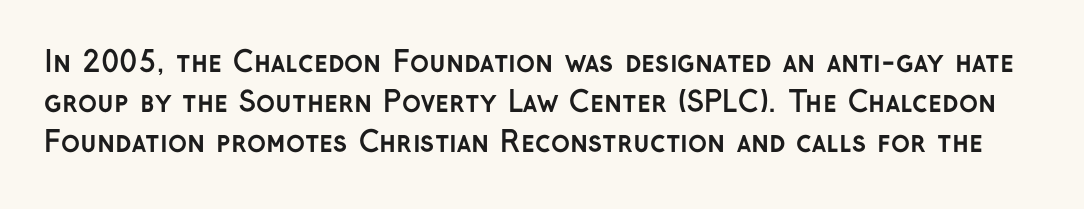
The image shows 28 px semibold sans-serif type, upright; set normal line spacing (1.43x), normal letter spacing, not underlined; low stroke contrast and a medium x-height.
